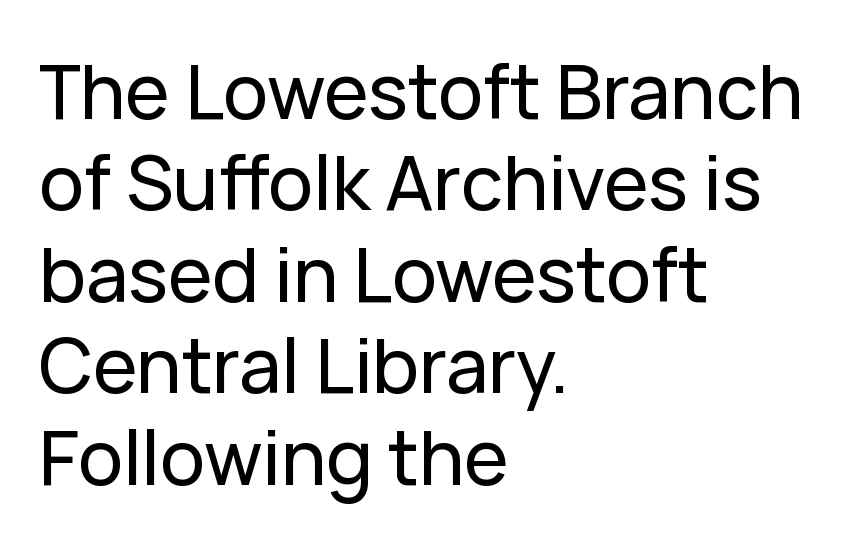
{"serif": "no", "italic": "no", "width": "normal", "stroke_contrast": "low", "x_height": "medium", "monospaced": "no", "underline": "no", "align": "left", "line_spacing_ratio": 1.22, "letter_spacing": "normal", "letter_spacing_em": 0.0, "glyph_px": 75}
